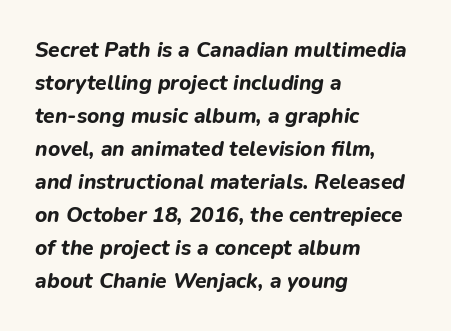
Q: Is the text bold? A: Yes.
Q: Is the text italic (slanted)? A: Yes, it leans right by about 9 degrees.
Q: Is the text underlined? A: No.
Q: How is the paragraph aligned? A: Left-aligned.
Q: Is the spacing between letters normal or unusually wide? A: Normal.
Q: Is the spacing between lines tight, normal or loose? A: Normal.
